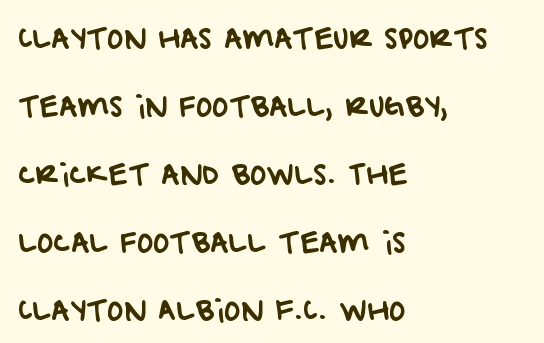
The tracking reads as untouched default to a designer's eye. Horizontally, the lines are justified to the leading edge only. Each new line begins a long way beneath the previous one. The words here are not underlined. I'd call this a sans setting — the letters go barefoot. Think of a printed novel: that variable character pitch is what you see here.
